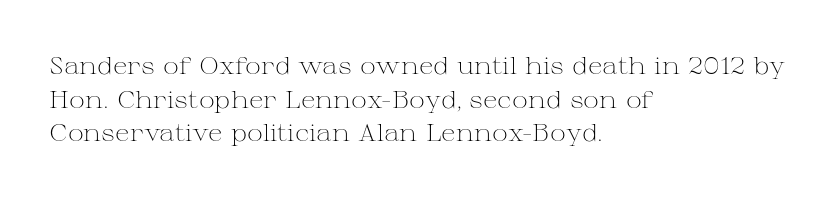
Does the copy run flush right? No — it runs flush left. Does extra space separate the letters? No, they use regular spacing. The letters look calm and open, with moderate or lighter stems. Beneath every word, the page is bare. Normally led — the rows are evenly, conventionally spaced.
